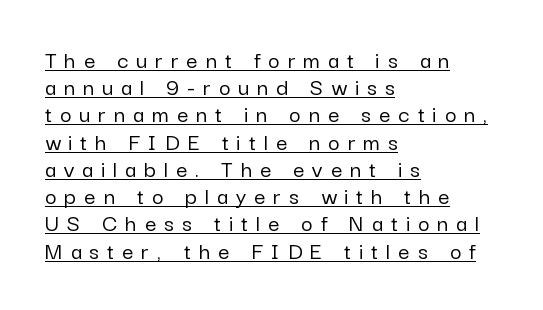
Italic? Not at all — the glyphs are vertical. Decoration check: the copy is underlined. Closely set lines give the paragraph a compact silhouette. The ragged edge is on the right, which tells us the setting is flush left.
